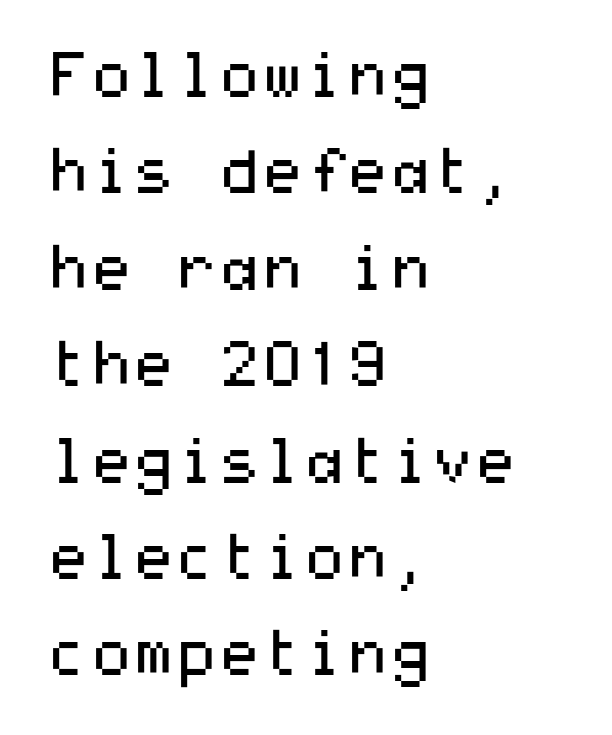
The image shows 61 px regular-weight, wide sans-serif type, upright; set left-aligned, normal line spacing (1.58x), normal letter spacing, not underlined; medium stroke contrast and a medium x-height.
